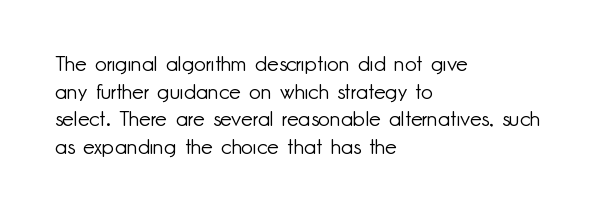
The image shows 21 px text type, upright; set left-aligned, normal line spacing (1.32x), normal letter spacing, not underlined.
